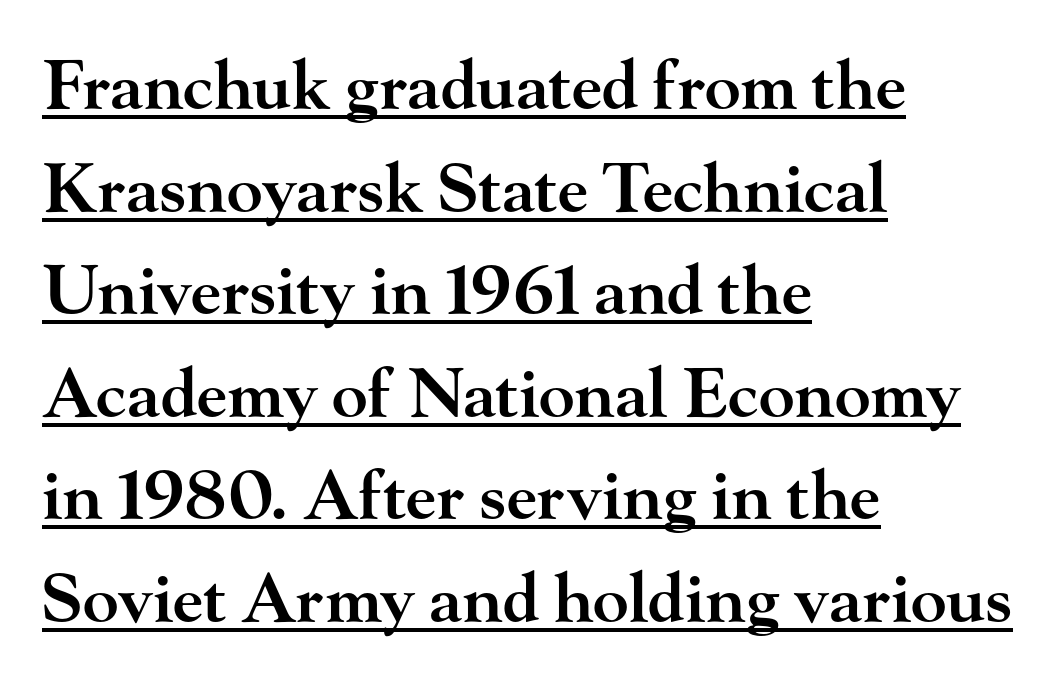
Q: Is the text bold? A: Semi-bold.
Q: Is the text italic (slanted)? A: No, it is upright.
Q: Is the typeface a serif or a sans-serif typeface? A: Serif.
Q: Is the text underlined? A: Yes.
Q: How is the paragraph aligned? A: Left-aligned.
Q: Is the spacing between letters normal or unusually wide? A: Normal.
Q: Is the spacing between lines tight, normal or loose? A: Normal.
Q: Width (condensed, normal, or wide)? A: Wide.
Q: Stroke contrast? A: High.
Q: x-height? A: Small.
Q: Monospaced? A: No.
